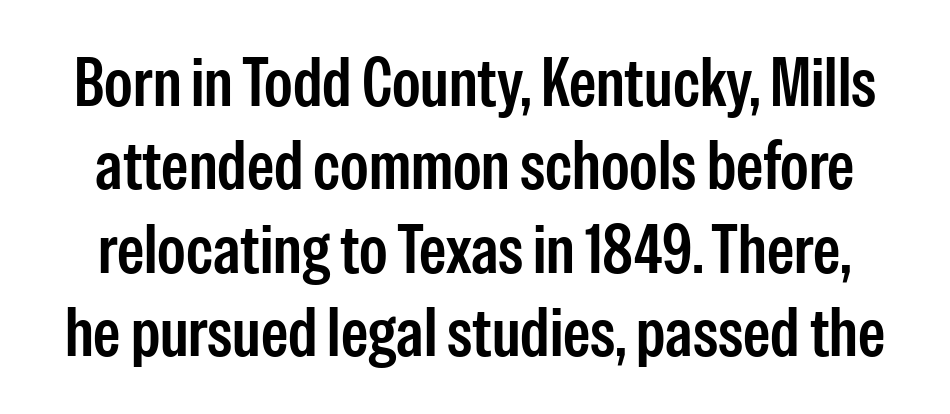
{"serif": "no", "italic": "no", "bold": "semi", "weight": "semibold", "width": "condensed", "stroke_contrast": "low", "x_height": "medium", "monospaced": "no", "underline": "no", "line_spacing_ratio": 1.21, "letter_spacing": "normal", "letter_spacing_em": 0.0, "glyph_px": 69}
